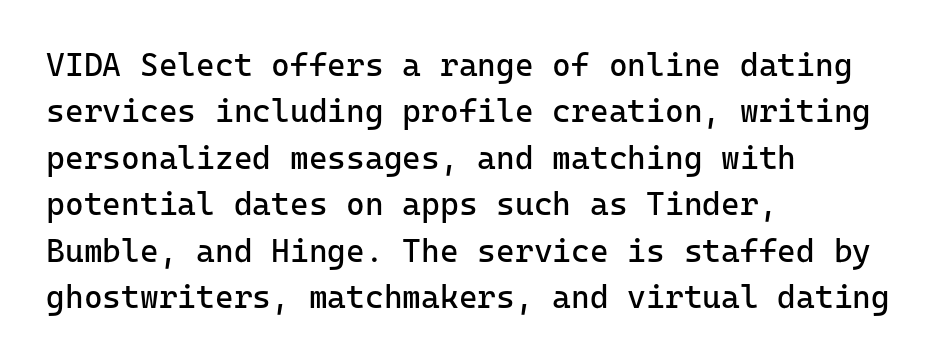
The image shows 32 px regular-weight sans-serif type, upright; set left-aligned, normal line spacing (1.45x), normal letter spacing, not underlined; low stroke contrast and a medium x-height.
